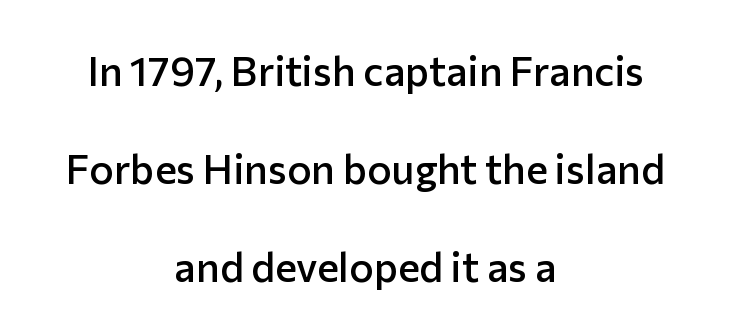
Q: Is the text bold? A: Semi-bold.
Q: Is the text italic (slanted)? A: No, it is upright.
Q: Is the typeface a serif or a sans-serif typeface? A: Sans-serif.
Q: Is the text underlined? A: No.
Q: How is the paragraph aligned? A: Centered.
Q: Is the spacing between letters normal or unusually wide? A: Normal.
Q: Is the spacing between lines tight, normal or loose? A: Loose.
Q: Width (condensed, normal, or wide)? A: Normal.
Q: Stroke contrast? A: Low.
Q: x-height? A: Medium.
Q: Monospaced? A: No.
